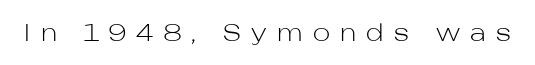
{"italic": "no", "bold": "no", "underline": "no", "letter_spacing": "wide", "letter_spacing_em": 0.45, "glyph_px": 23}
